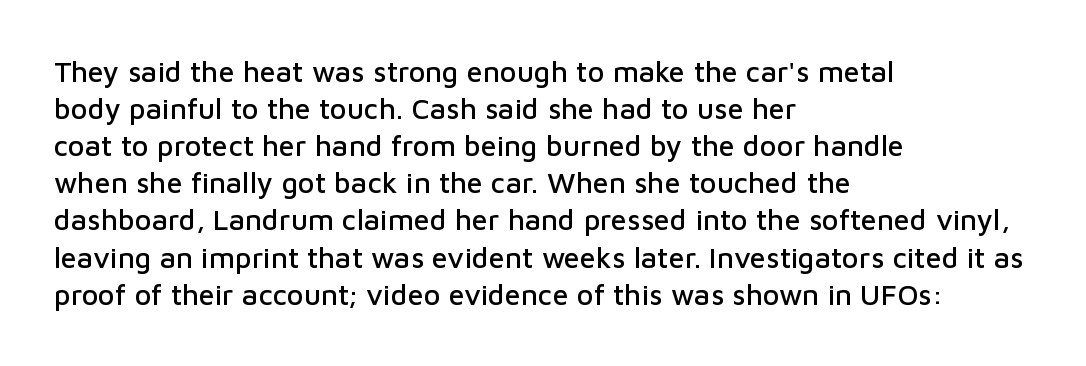
Q: Is the text italic (slanted)? A: No, it is upright.
Q: Is the typeface a serif or a sans-serif typeface? A: Sans-serif.
Q: Is the text underlined? A: No.
Q: How is the paragraph aligned? A: Left-aligned.
Q: Is the spacing between letters normal or unusually wide? A: Normal.
Q: Is the spacing between lines tight, normal or loose? A: Normal.
Q: Width (condensed, normal, or wide)? A: Normal.
Q: Stroke contrast? A: Low.
Q: x-height? A: Medium.
Q: Monospaced? A: No.
